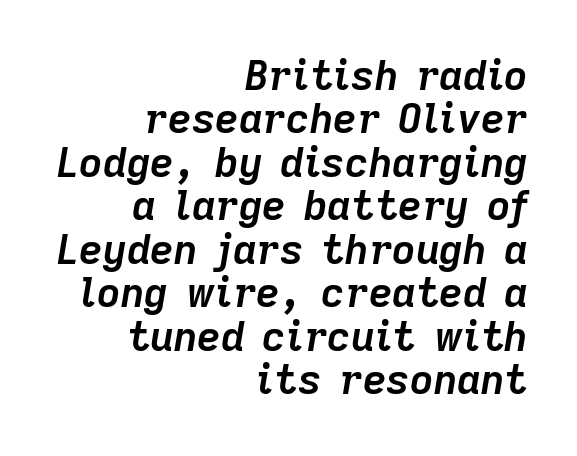
Does the leading feel generous? Not at all — it's pinched. Varying glyph widths throughout — classic text-font behaviour. Weight: bold. How are the letters spaced? Ordinarily, with no added tracking. Check under the words: just untouched page. A student would call this right alignment; a typographer would say flush right, rag left.
